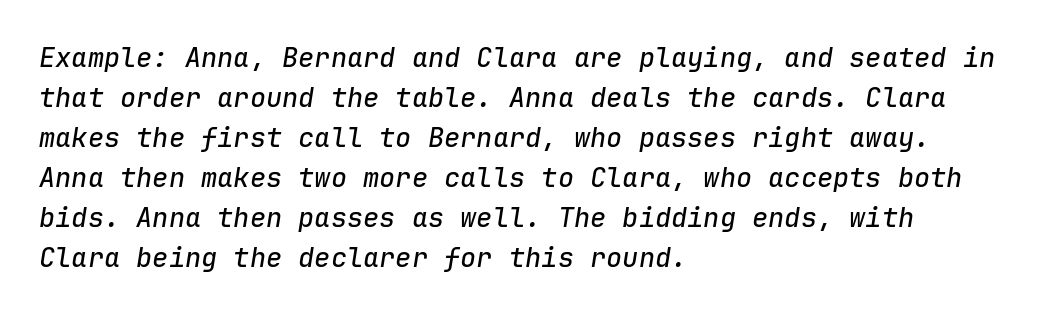
Q: Is the text italic (slanted)? A: Yes, it leans right by about 9 degrees.
Q: Is the text underlined? A: No.
Q: How is the paragraph aligned? A: Left-aligned.
Q: Is the spacing between letters normal or unusually wide? A: Normal.
Q: Is the spacing between lines tight, normal or loose? A: Normal.
